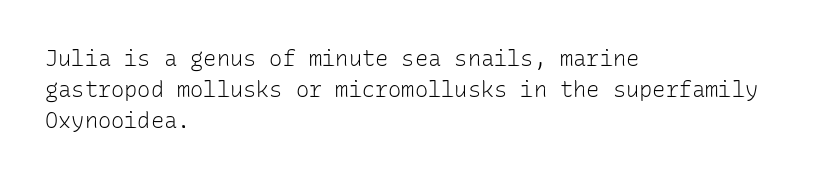
{"italic": "no", "bold": "no", "underline": "no", "align": "left", "line_spacing": "normal", "line_spacing_ratio": 1.42, "letter_spacing": "normal", "letter_spacing_em": 0.0, "glyph_px": 22}
